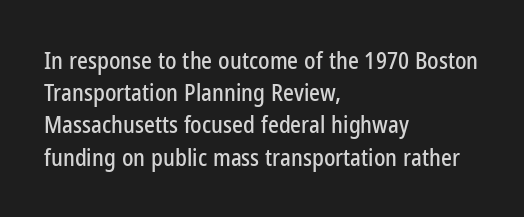
The image shows 23 px text type, upright; set left-aligned, normal line spacing (1.4x), normal letter spacing, not underlined.
